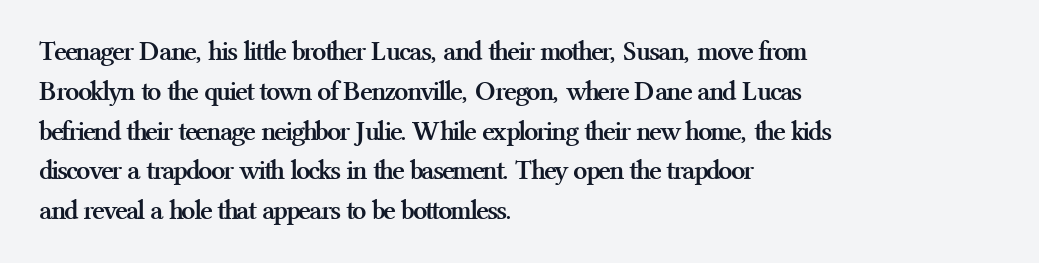
Q: Is the text bold? A: Yes.
Q: Is the text italic (slanted)? A: No, it is upright.
Q: Is the typeface a serif or a sans-serif typeface? A: Serif.
Q: Is the text underlined? A: No.
Q: How is the paragraph aligned? A: Left-aligned.
Q: Is the spacing between letters normal or unusually wide? A: Normal.
Q: Is the spacing between lines tight, normal or loose? A: Normal.
Q: Width (condensed, normal, or wide)? A: Normal.
Q: Stroke contrast? A: Medium.
Q: x-height? A: Medium.
Q: Monospaced? A: No.
